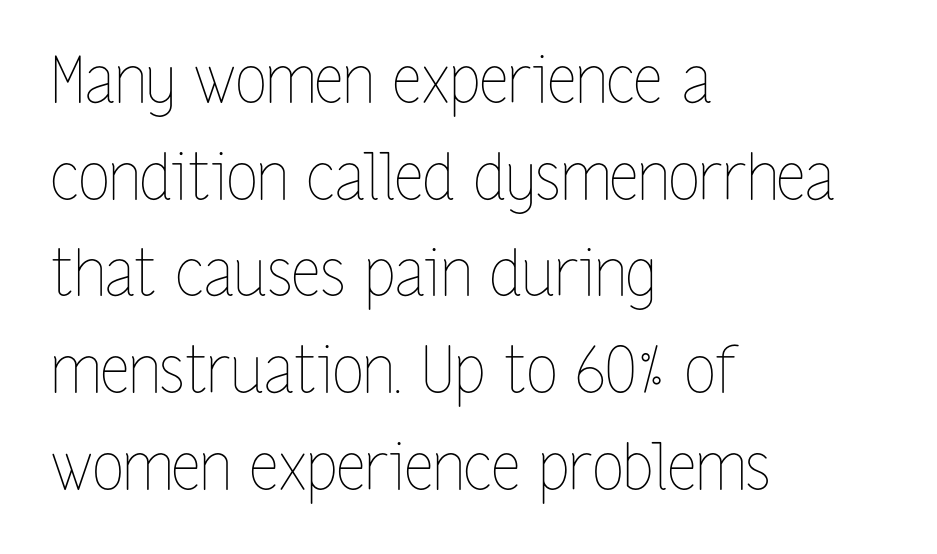
Q: Is the text bold? A: No.
Q: Is the text italic (slanted)? A: No, it is upright.
Q: Is the text underlined? A: No.
Q: How is the paragraph aligned? A: Left-aligned.
Q: Is the spacing between letters normal or unusually wide? A: Normal.
Q: Is the spacing between lines tight, normal or loose? A: Normal.
Q: Width (condensed, normal, or wide)? A: Condensed.
Q: Stroke contrast? A: Low.
Q: x-height? A: Medium.
Q: Monospaced? A: No.
